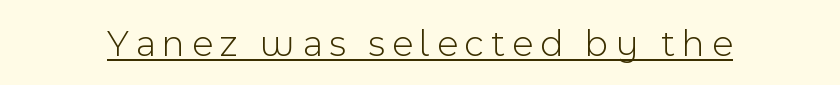
The image shows 38 px light sans-serif type, upright; set underlined; a medium x-height.
